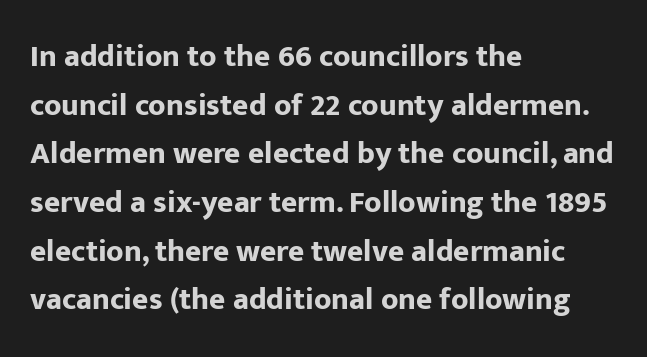
{"serif": "no", "italic": "no", "bold": "yes", "weight": "bold", "width": "normal", "stroke_contrast": "low", "x_height": "medium", "monospaced": "no", "underline": "no", "align": "left", "line_spacing": "normal", "line_spacing_ratio": 1.57, "letter_spacing": "normal", "letter_spacing_em": 0.0, "glyph_px": 31}
